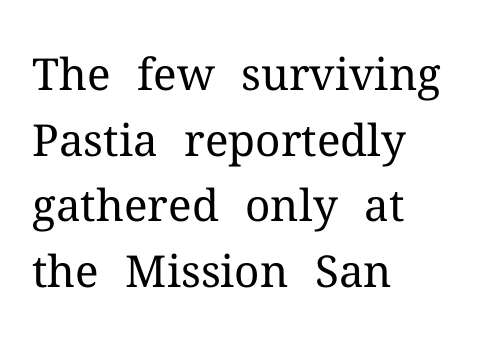
The image shows 44 px regular-weight serif type, upright; set left-aligned, normal line spacing (1.49x), normal letter spacing, not underlined; medium stroke contrast and a medium x-height.
